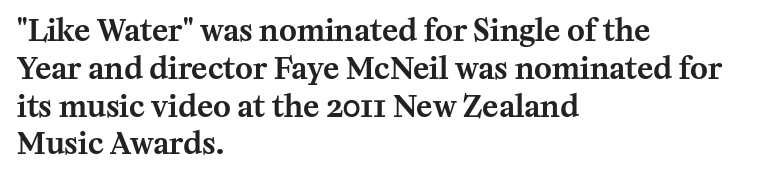
The image shows 30 px serif type, upright; set left-aligned, normal line spacing (1.26x), normal letter spacing, not underlined; medium stroke contrast and a medium x-height.
